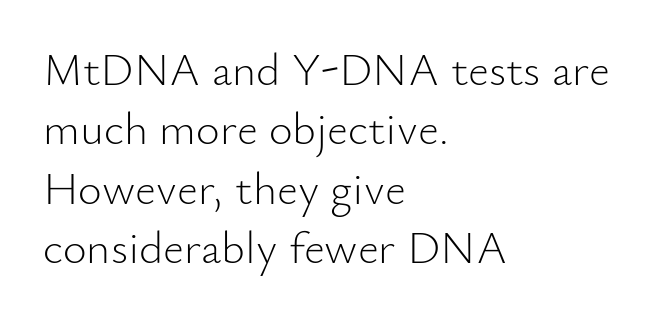
{"serif": "no", "italic": "no", "bold": "no", "weight": "light", "width": "normal", "stroke_contrast": "low", "x_height": "small", "monospaced": "no", "underline": "no", "align": "left", "line_spacing": "normal", "line_spacing_ratio": 1.29, "letter_spacing": "normal", "letter_spacing_em": 0.0, "glyph_px": 46}
